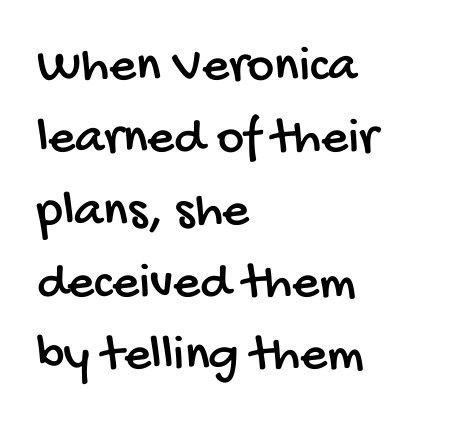
The image shows 52 px condensed sans-serif type; set left-aligned, normal line spacing (1.39x), normal letter spacing, not underlined; low stroke contrast and a large x-height.
